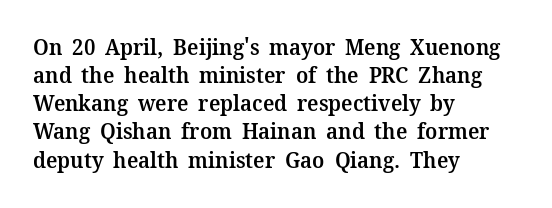
Q: Is the text bold? A: Semi-bold.
Q: Is the text italic (slanted)? A: No, it is upright.
Q: Is the text underlined? A: No.
Q: How is the paragraph aligned? A: Left-aligned.
Q: Is the spacing between letters normal or unusually wide? A: Normal.
Q: Is the spacing between lines tight, normal or loose? A: Normal.
